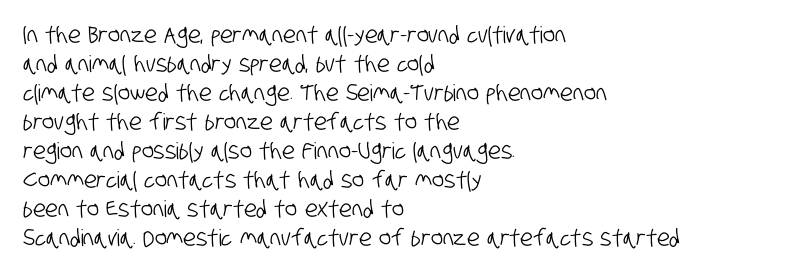
{"underline": "no", "align": "left", "line_spacing": "normal", "line_spacing_ratio": 1.26, "letter_spacing": "normal", "letter_spacing_em": 0.0, "glyph_px": 23}
